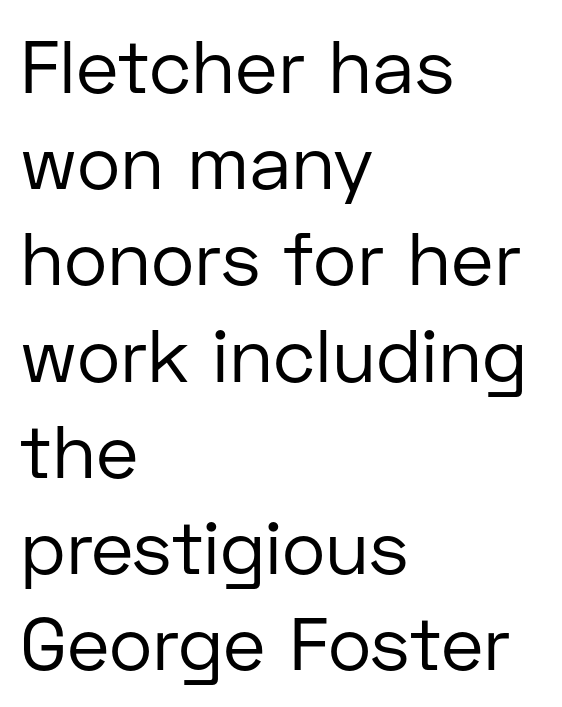
Q: Is the text bold? A: No.
Q: Is the text italic (slanted)? A: No, it is upright.
Q: Is the typeface a serif or a sans-serif typeface? A: Sans-serif.
Q: Is the text underlined? A: No.
Q: How is the paragraph aligned? A: Left-aligned.
Q: Is the spacing between letters normal or unusually wide? A: Normal.
Q: Is the spacing between lines tight, normal or loose? A: Normal.
Q: Width (condensed, normal, or wide)? A: Normal.
Q: Stroke contrast? A: Low.
Q: x-height? A: Medium.
Q: Monospaced? A: No.
